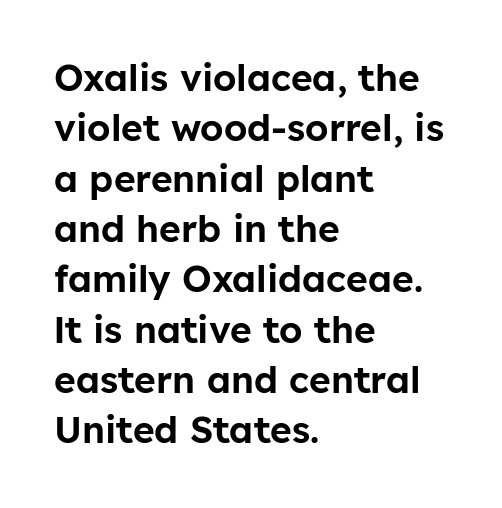
{"serif": "no", "italic": "no", "width": "normal", "stroke_contrast": "low", "x_height": "medium", "monospaced": "no", "underline": "no", "align": "left", "line_spacing": "normal", "line_spacing_ratio": 1.36, "letter_spacing": "normal", "letter_spacing_em": 0.0, "glyph_px": 37}
